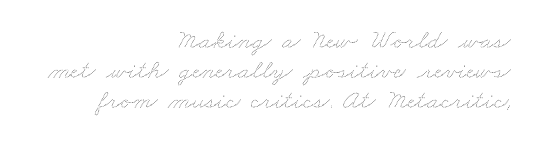
Q: Is the text bold? A: No.
Q: Is the text underlined? A: No.
Q: How is the paragraph aligned? A: Right-aligned.
Q: Is the spacing between letters normal or unusually wide? A: Normal.
Q: Is the spacing between lines tight, normal or loose? A: Tight.
